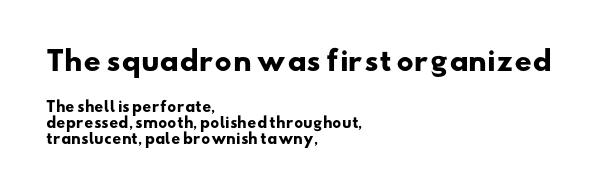
Q: Is the text bold? A: Yes.
Q: Is the text underlined? A: No.
Q: How is the paragraph aligned? A: Left-aligned.
Q: Is the spacing between letters normal or unusually wide? A: Normal.
Q: Is the spacing between lines tight, normal or loose? A: Tight.
Q: Which block of text is set in a larger size, the first (top) or the second (bottom)? A: The first (top) one.
